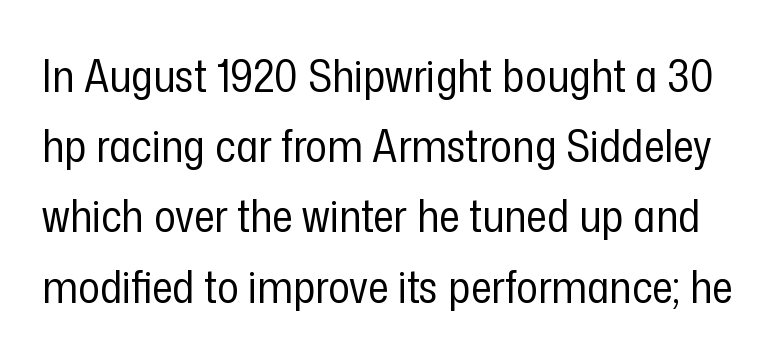
{"serif": "no", "italic": "no", "bold": "no", "weight": "regular", "width": "condensed", "stroke_contrast": "low", "x_height": "medium", "monospaced": "no", "underline": "no", "line_spacing": "normal", "line_spacing_ratio": 1.56, "letter_spacing": "normal", "letter_spacing_em": 0.0, "glyph_px": 45}
